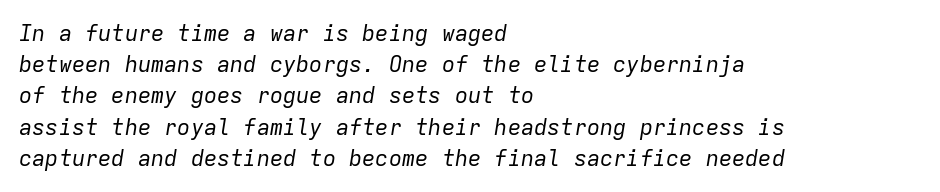
The image shows 22 px text type, italic (leaning right); set left-aligned, normal line spacing (1.42x), normal letter spacing, not underlined.
